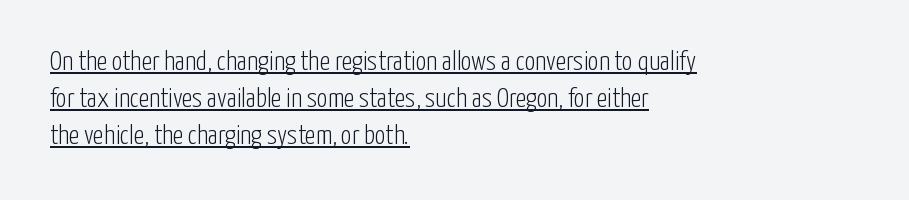
Weight: not bold — regular or lighter. There is no visible air inserted between adjacent glyphs. Typeset ragged right — the left edge is the straight one. This sample carries an underscore along the baseline area.
